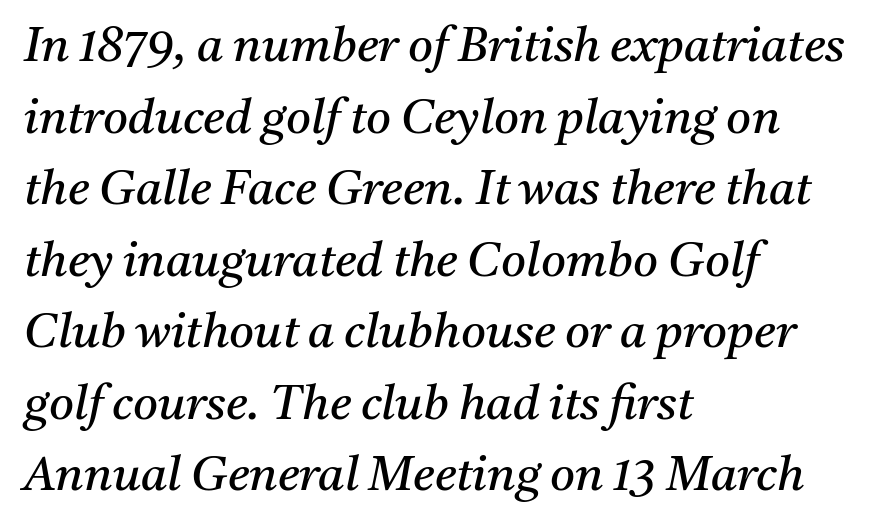
Here the designer chose a conventional face with non-uniform glyph widths. The words here are not underlined. Heft: none added — not bold. A serif font was chosen for this passage. Is the type slanted? Yes — the strokes lean at a clear angle. The ragged edge is on the right, which tells us the setting is flush left.
